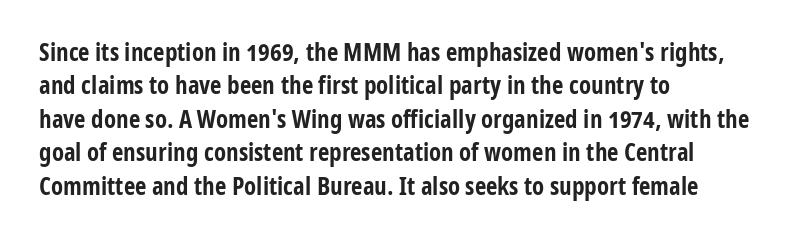
{"italic": "no", "bold": "yes", "underline": "no", "align": "left", "line_spacing": "normal", "line_spacing_ratio": 1.34, "letter_spacing": "normal", "letter_spacing_em": 0.0, "glyph_px": 25}
